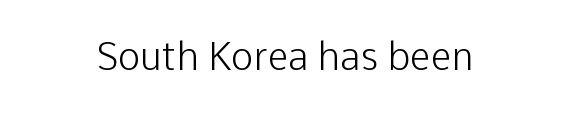
Q: Is the text bold? A: No.
Q: Is the text italic (slanted)? A: No, it is upright.
Q: Is the typeface a serif or a sans-serif typeface? A: Sans-serif.
Q: Is the text underlined? A: No.
Q: Is the spacing between letters normal or unusually wide? A: Normal.
Q: Width (condensed, normal, or wide)? A: Normal.
Q: Stroke contrast? A: Low.
Q: x-height? A: Medium.
Q: Monospaced? A: No.
